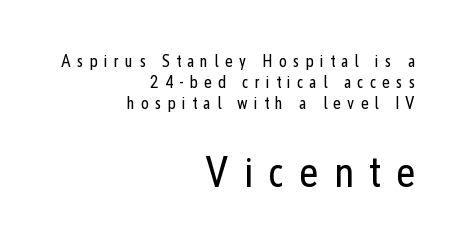
The image shows 42 px regular-weight, condensed sans-serif type, upright; set right-aligned, normal line spacing (1.25x), unusually wide letter spacing (+0.36 em), not underlined; the second (bottom) block is 2.47x larger; low stroke contrast and a medium x-height.
